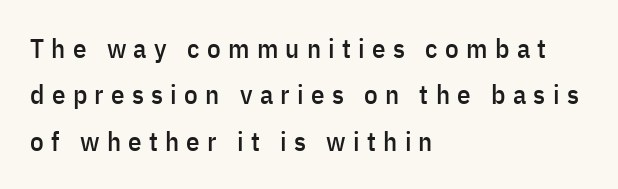
The image shows 27 px text type, upright; set left-aligned, line spacing 1.72x, unusually wide letter spacing (+0.27 em), not underlined.
